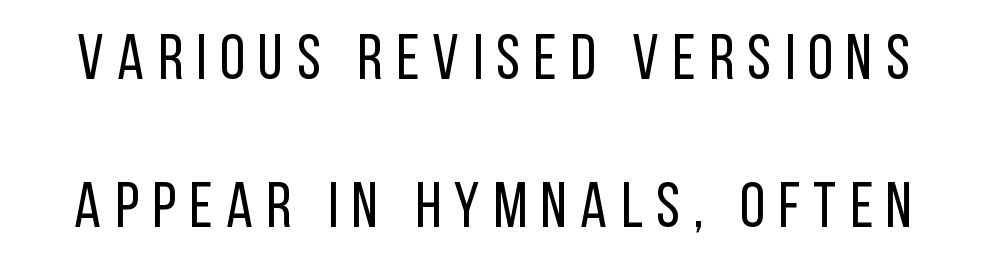
This reads as an unemphasized weight, regular at the heaviest. Check the space under the baseline: it is left empty. Honestly, the letter spacing is so wide it's the main thing you notice. If you measured baseline to baseline, you'd find a long distance. You can tell from the bare stems that sans-serif type was used.
